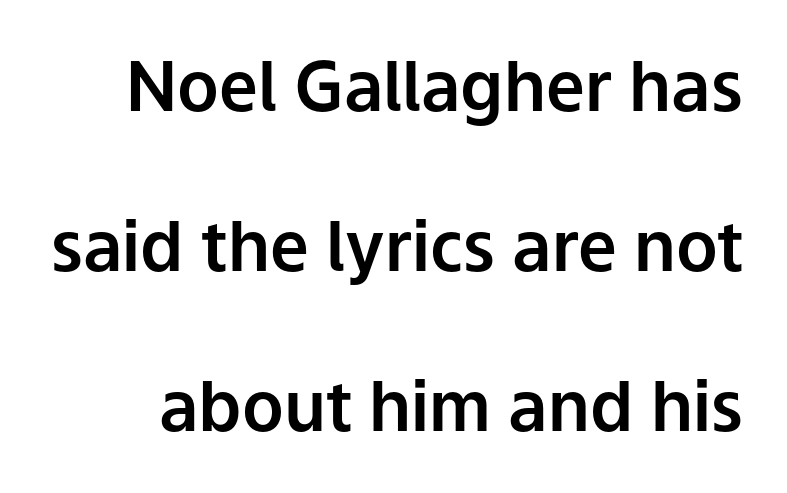
The image shows 69 px sans-serif type, upright; set loose line spacing (2.32x), normal letter spacing, not underlined; low stroke contrast and a medium x-height.
